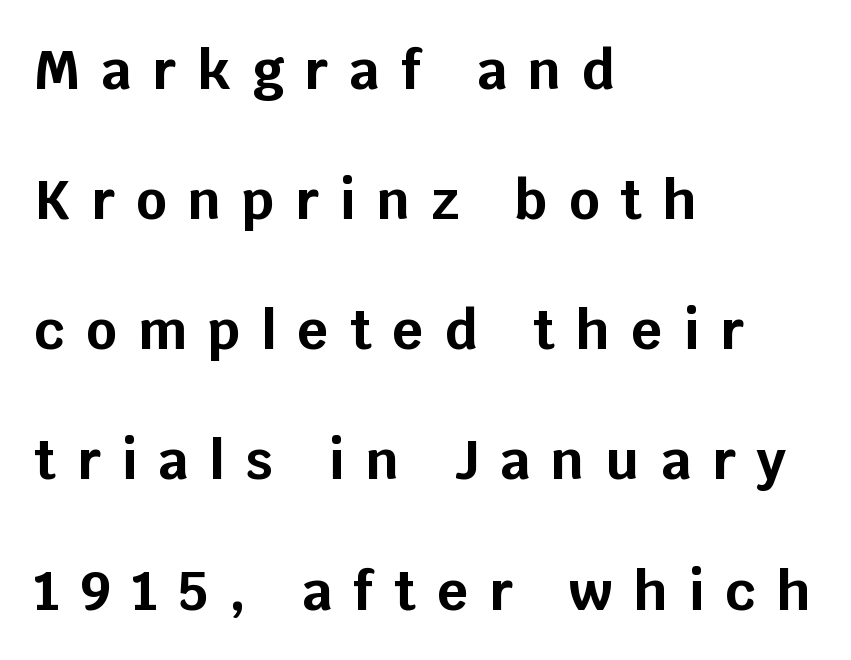
The image shows 54 px bold sans-serif type, upright; set left-aligned, loose line spacing (2.41x), unusually wide letter spacing (+0.39 em), not underlined; low stroke contrast and a large x-height.
